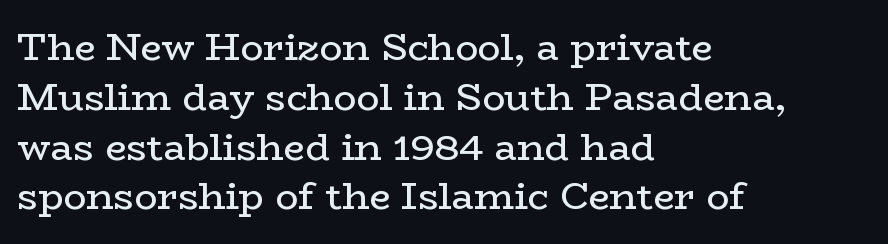
{"serif": "yes", "italic": "no", "bold": "no", "weight": "regular", "width": "wide", "stroke_contrast": "low", "x_height": "medium", "monospaced": "no", "underline": "no", "align": "left", "line_spacing": "normal", "line_spacing_ratio": 1.31, "letter_spacing": "normal", "letter_spacing_em": 0.0, "glyph_px": 38}
